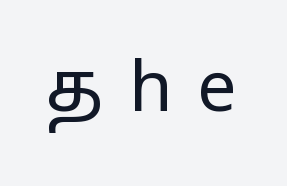
{"serif": "no", "italic": "no", "bold": "no", "weight": "regular", "width": "condensed", "stroke_contrast": "low", "x_height": "large", "monospaced": "no", "underline": "no", "letter_spacing": "wide", "letter_spacing_em": 0.36, "glyph_px": 70}
